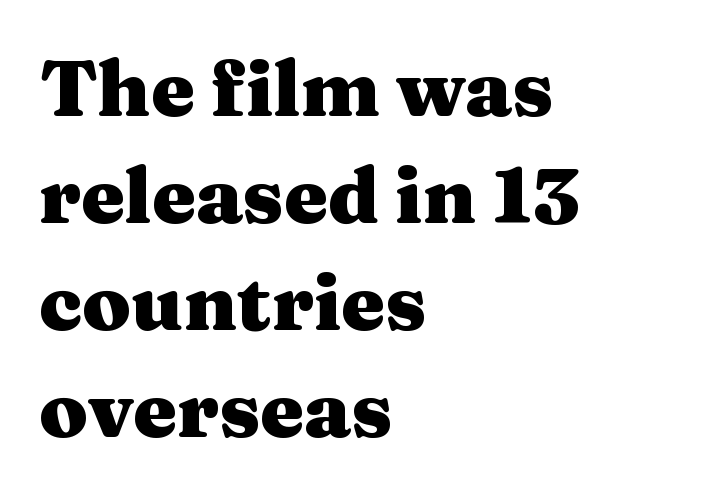
These lines are rendered in a variable-pitch font. The rag falls on the right side of this text block. Tall strokes in this sample are plumb rather than angled. What's the leading like? Ordinary, nothing unusual.
